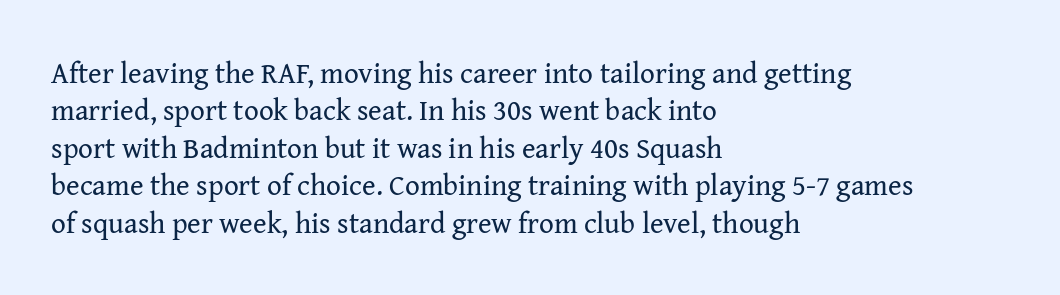
The rag falls on the right side of this text block. Successive baselines arrive at the customary interval. A typesetter would call this proportional, since set widths differ per character. No extra tracking has been applied to these lines. Underline: absent. This sample uses an upright cut, with every glyph sitting square on the baseline.
